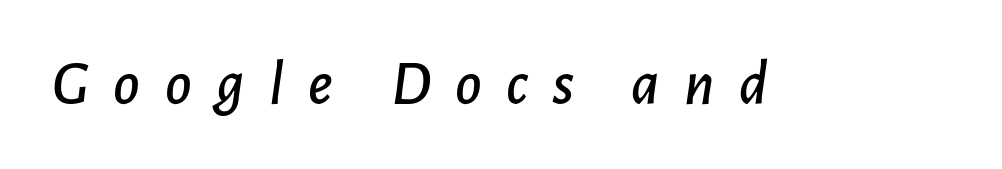
Any mark beneath the type? The region is blank. The passage shown is typed in a proportional face where columns would drift. This sample uses expanded letter spacing, leaving extra air between glyphs. The passage shown leans; its letterforms are oblique.
